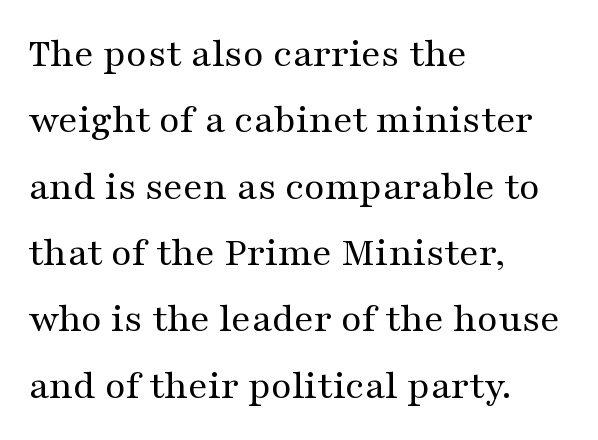
Nothing unusual about the tracking: characters are spaced as the font intends. These lines are set flush left with a ragged right edge. No italicization has been applied; the sample stays upright. Check the space under the baseline: it is left empty. Stems here are at most as thick as an everyday book face. The rows are spaced the way most documents space them.
